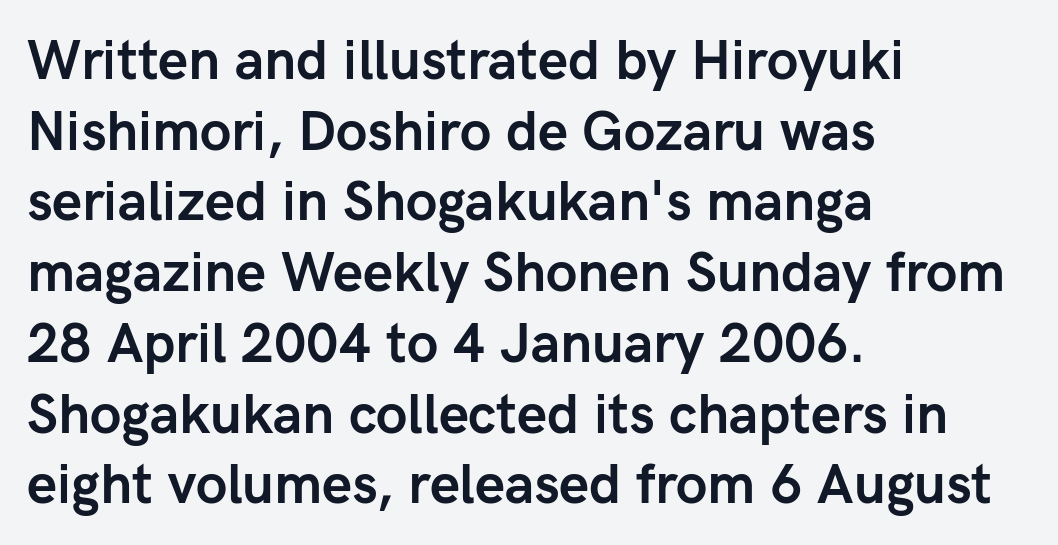
The passage is arranged the way most books set body copy — flush left. Posture: upright roman. The glyphs in this specimen are sans serif. Any mark beneath the type? The region is blank.
